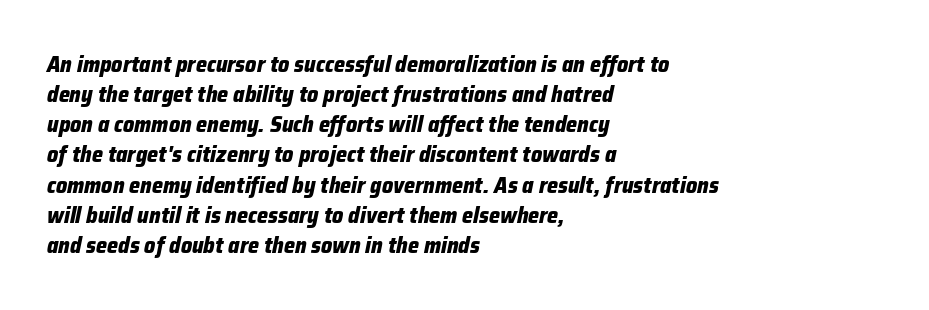
The image shows 22 px bold type, italic (leaning right); set left-aligned, normal line spacing (1.37x), normal letter spacing, not underlined.
